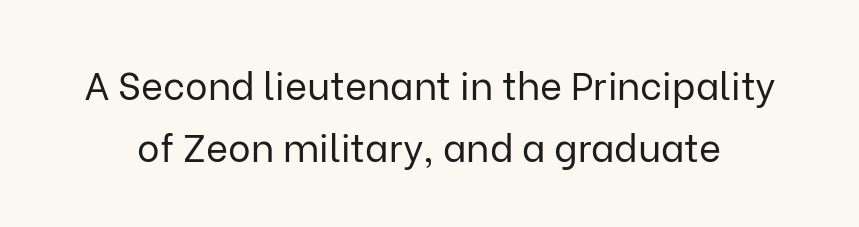
The gap between lines stays unmarked. Unlike italic type, these characters show no tilt at all. The line-height multiplier appears to be the usual default. Weight class: somewhere from thin through regular. Each letter keeps its own natural width here, so spacing adapts to shape.
